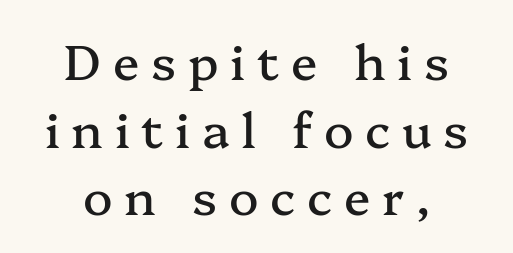
Character widths vary here, with narrow letters taking less room than wide ones. The line texture is sparse and dotted thanks to wide tracking. Notice how the stems are strictly vertical — no italics here. Teacher's note: observe the equal gaps on both sides — that is centered alignment. Look at the bottom of the vertical strokes: they flare into serifs here.
